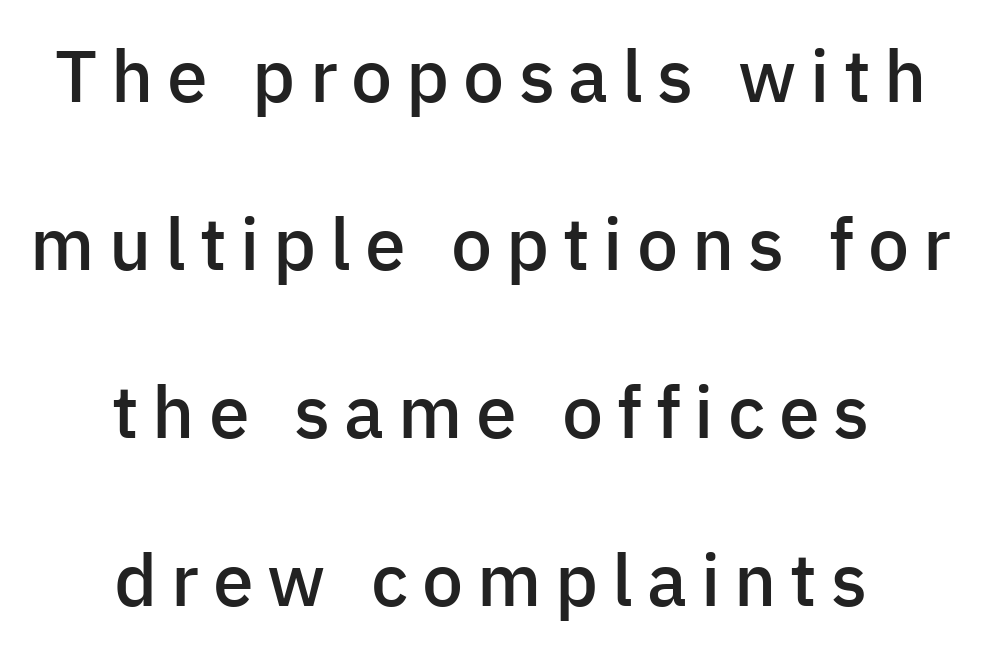
Q: Is the text bold? A: Semi-bold.
Q: Is the text italic (slanted)? A: No, it is upright.
Q: Is the typeface a serif or a sans-serif typeface? A: Sans-serif.
Q: Is the text underlined? A: No.
Q: How is the paragraph aligned? A: Centered.
Q: Is the spacing between lines tight, normal or loose? A: Loose.
Q: Width (condensed, normal, or wide)? A: Normal.
Q: Stroke contrast? A: Low.
Q: x-height? A: Medium.
Q: Monospaced? A: No.
